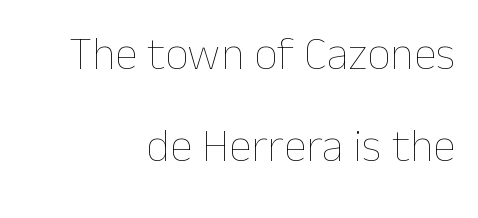
Successive baselines arrive slowly, with a big drop between each. Right-aligned paragraph, ragged on the left. The letters stand straight up with perfectly vertical stems. Descenders are the only things crossing below the line. Short note: letters normally spaced. Looks like regular typesetting: each glyph gets only the width it needs.
